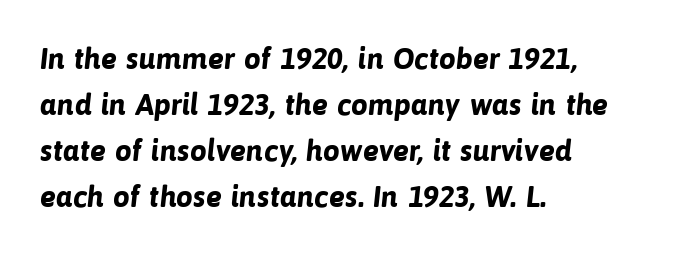
Words appear dense and cohesive because spacing is normal. The leading is moderate, giving the passage an even texture. The paragraph shown leans on its left margin. The baseline area is clear. Stroke terminals: plain, sans-serif. Chunky letters — that's bold for sure.
